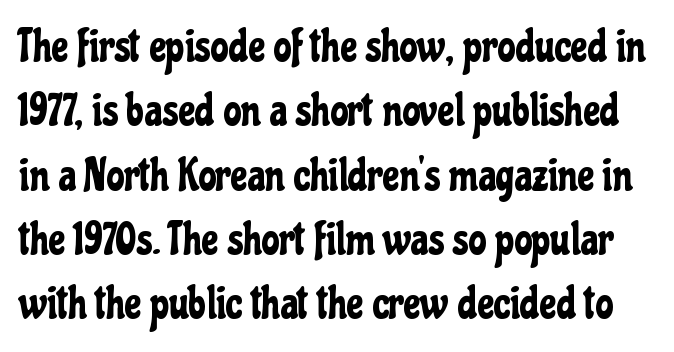
Q: Is the text italic (slanted)? A: No, it is upright.
Q: Is the typeface a serif or a sans-serif typeface? A: Sans-serif.
Q: Is the text underlined? A: No.
Q: Is the spacing between letters normal or unusually wide? A: Normal.
Q: Is the spacing between lines tight, normal or loose? A: Normal.
Q: Width (condensed, normal, or wide)? A: Condensed.
Q: Stroke contrast? A: Low.
Q: x-height? A: Medium.
Q: Monospaced? A: No.
